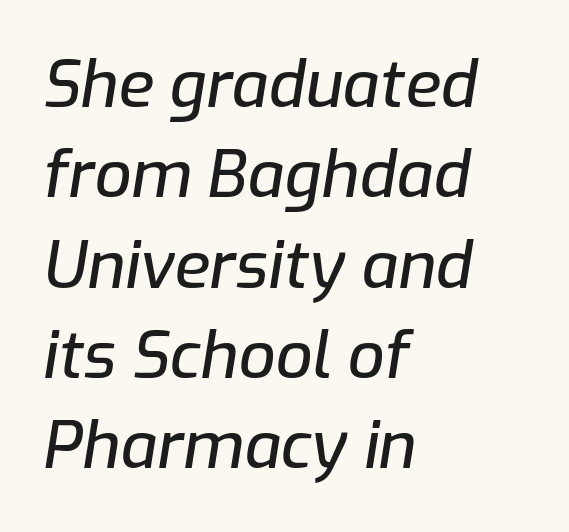
Q: Is the text italic (slanted)? A: Yes, it leans right by about 9 degrees.
Q: Is the text underlined? A: No.
Q: How is the paragraph aligned? A: Left-aligned.
Q: Is the spacing between letters normal or unusually wide? A: Normal.
Q: Is the spacing between lines tight, normal or loose? A: Normal.
Q: Width (condensed, normal, or wide)? A: Normal.
Q: Stroke contrast? A: Low.
Q: x-height? A: Medium.
Q: Monospaced? A: No.
